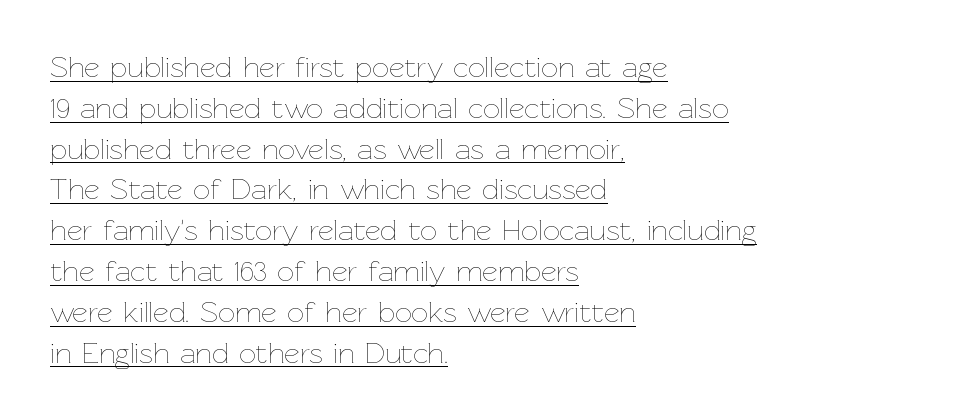
{"italic": "no", "bold": "no", "weight": "thin", "width": "normal", "stroke_contrast": "low", "x_height": "medium", "monospaced": "no", "underline": "yes", "align": "left", "line_spacing": "normal", "line_spacing_ratio": 1.36, "letter_spacing": "normal", "letter_spacing_em": 0.0, "glyph_px": 30}
